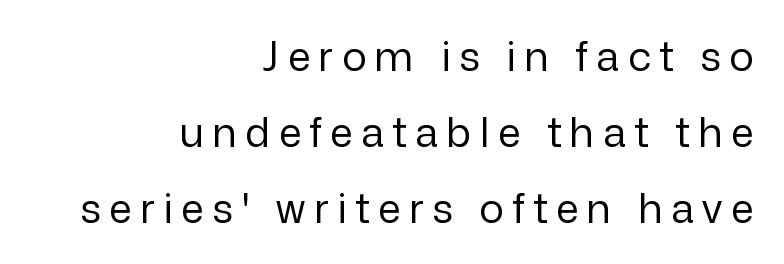
Q: Is the text bold? A: No.
Q: Is the text italic (slanted)? A: No, it is upright.
Q: Is the typeface a serif or a sans-serif typeface? A: Sans-serif.
Q: Is the text underlined? A: No.
Q: How is the paragraph aligned? A: Right-aligned.
Q: Is the spacing between letters normal or unusually wide? A: Unusually wide.
Q: Width (condensed, normal, or wide)? A: Normal.
Q: Stroke contrast? A: Low.
Q: x-height? A: Medium.
Q: Monospaced? A: No.
